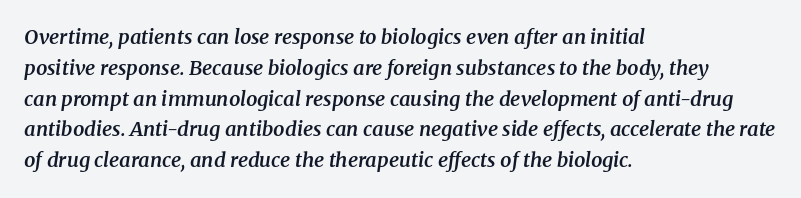
{"italic": "yes", "lean": "right", "slant_degrees": 8, "bold": "semi", "underline": "no", "align": "left", "line_spacing": "normal", "line_spacing_ratio": 1.54, "letter_spacing": "normal", "letter_spacing_em": 0.0, "glyph_px": 20}
